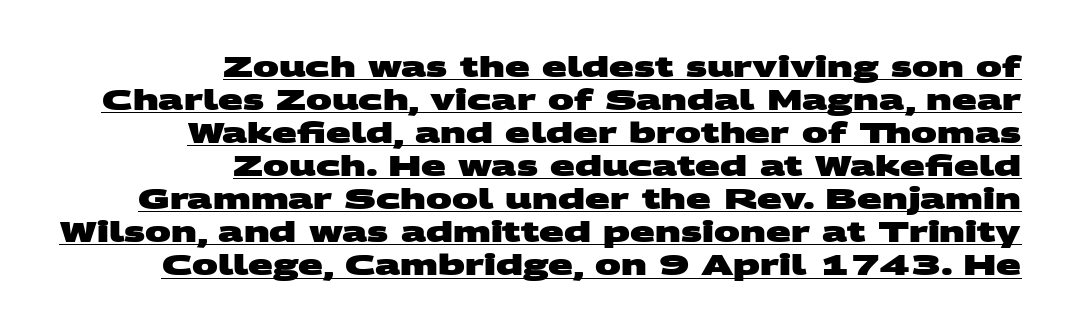
The image shows 29 px heavy, wide sans-serif type; set right-aligned, tight line spacing (1.14x), normal letter spacing, underlined; medium stroke contrast and a large x-height.
